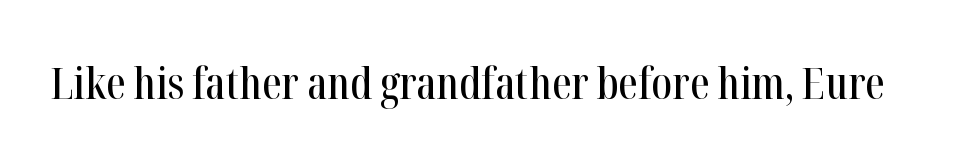
The image shows 44 px condensed serif type, upright; set normal letter spacing, not underlined; high stroke contrast and a medium x-height.
